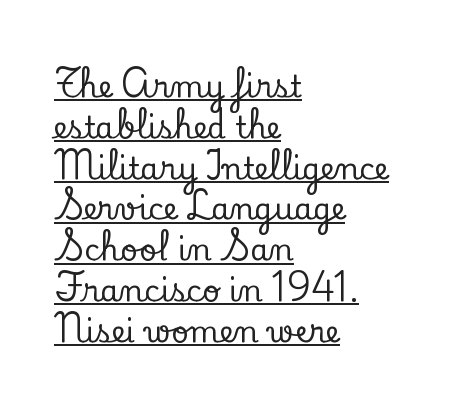
The image shows 30 px serif type, upright; set left-aligned, normal line spacing (1.36x), normal letter spacing, underlined; low stroke contrast and a small x-height.
